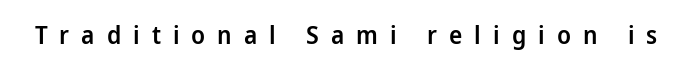
The image shows 25 px text type, upright; set unusually wide letter spacing (+0.48 em), not underlined.
